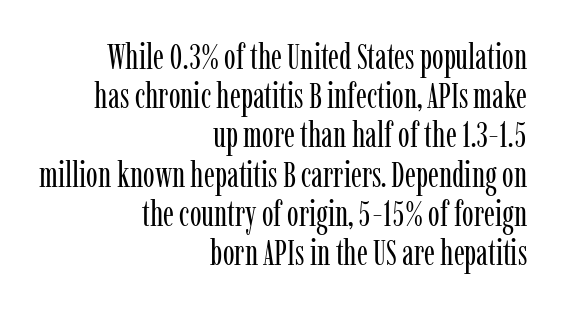
The image shows 35 px regular-weight, condensed serif type, upright; set right-aligned, tight line spacing (1.12x), normal letter spacing, not underlined; low stroke contrast and a medium x-height.
